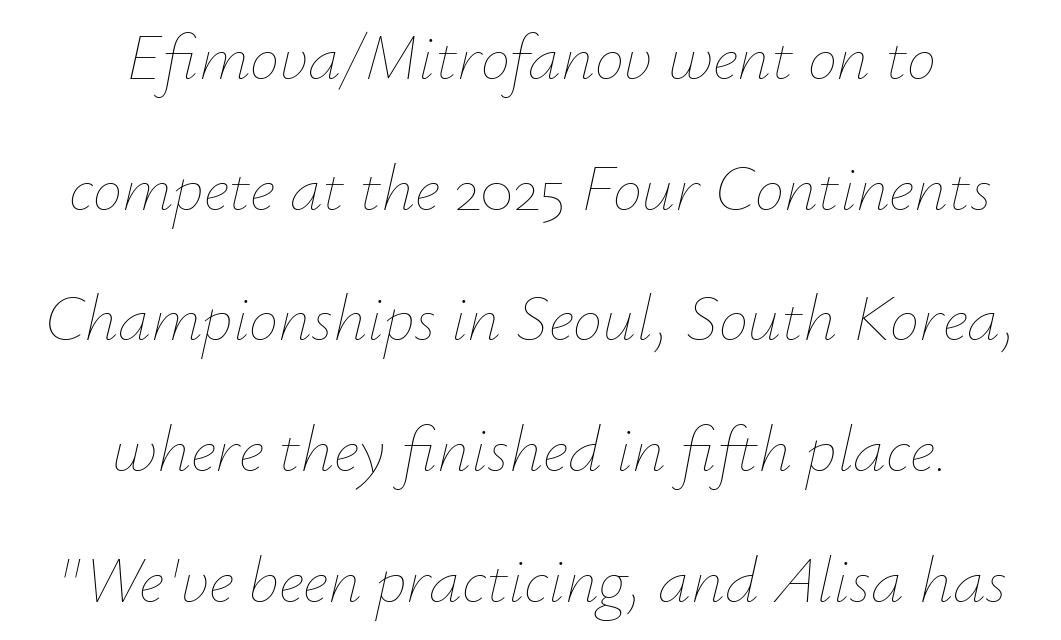
The image shows 66 px thin type, italic (leaning right); set centered, loose line spacing (1.98x), normal letter spacing, not underlined; low stroke contrast and a small x-height.
